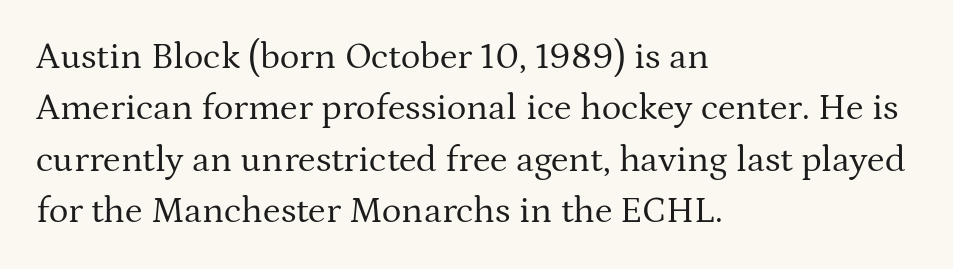
The image shows 37 px regular-weight serif type, upright; set left-aligned, normal line spacing (1.39x), normal letter spacing, not underlined; medium stroke contrast and a medium x-height.
